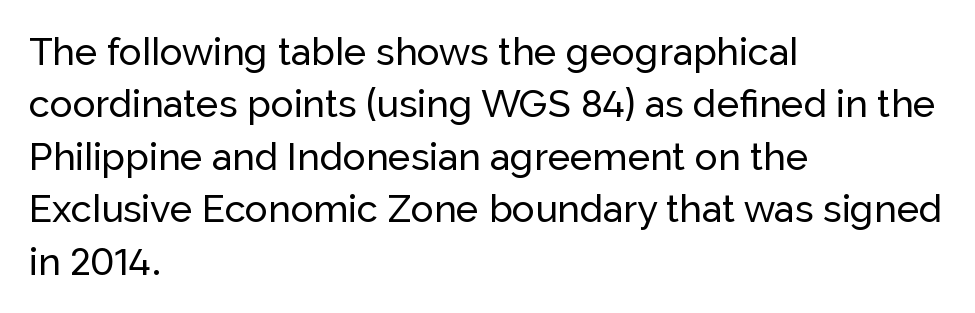
The image shows 38 px sans-serif type, upright; set left-aligned, normal line spacing (1.38x), normal letter spacing, not underlined; low stroke contrast and a medium x-height.
